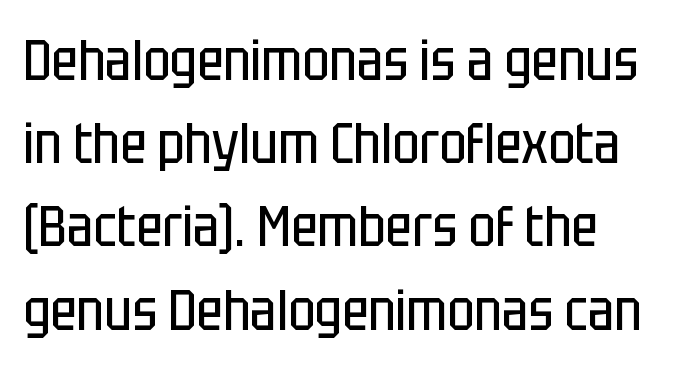
The image shows 57 px regular-weight, condensed sans-serif type, upright; set normal line spacing (1.46x), normal letter spacing, not underlined; low stroke contrast and a large x-height.
